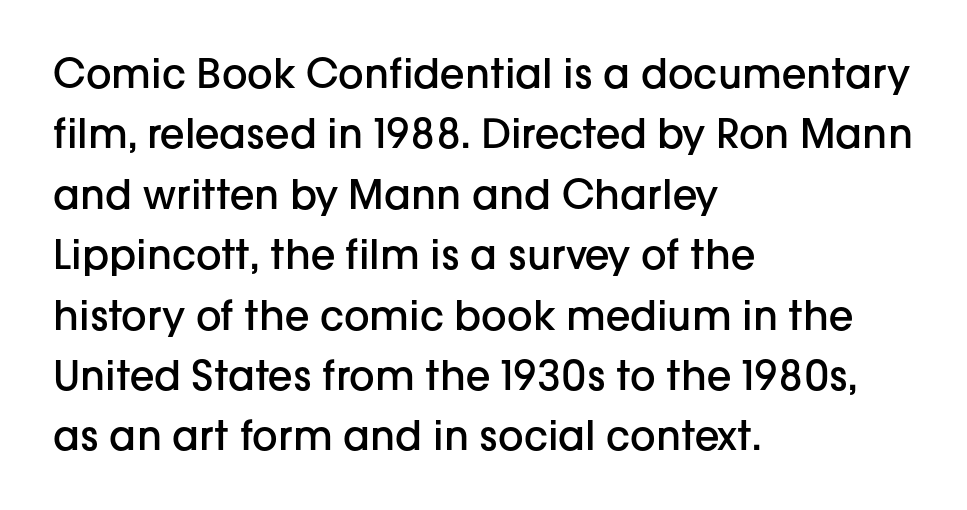
Q: Is the text bold? A: Semi-bold.
Q: Is the text italic (slanted)? A: No, it is upright.
Q: Is the typeface a serif or a sans-serif typeface? A: Sans-serif.
Q: Is the text underlined? A: No.
Q: How is the paragraph aligned? A: Left-aligned.
Q: Is the spacing between letters normal or unusually wide? A: Normal.
Q: Is the spacing between lines tight, normal or loose? A: Normal.
Q: Width (condensed, normal, or wide)? A: Normal.
Q: Stroke contrast? A: Low.
Q: x-height? A: Medium.
Q: Monospaced? A: No.
